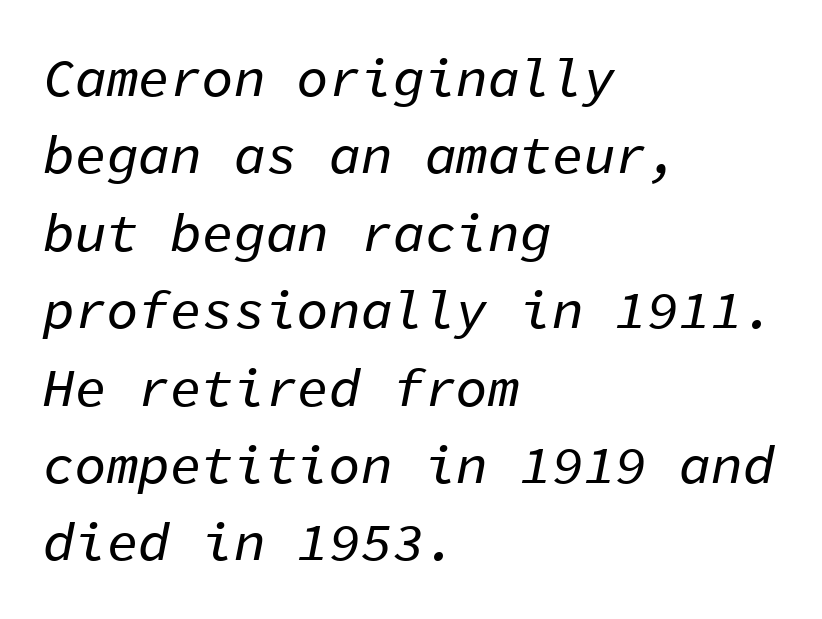
Q: Is the text italic (slanted)? A: Yes, it leans right by about 11 degrees.
Q: Is the text underlined? A: No.
Q: How is the paragraph aligned? A: Left-aligned.
Q: Is the spacing between letters normal or unusually wide? A: Normal.
Q: Is the spacing between lines tight, normal or loose? A: Normal.
Q: Width (condensed, normal, or wide)? A: Normal.
Q: Stroke contrast? A: Low.
Q: x-height? A: Medium.
Q: Monospaced? A: Yes.
